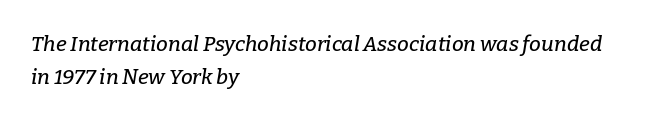
{"italic": "yes", "lean": "right", "slant_degrees": 9, "underline": "no", "align": "left", "line_spacing": "normal", "line_spacing_ratio": 1.59, "letter_spacing": "normal", "letter_spacing_em": 0.0, "glyph_px": 21}
